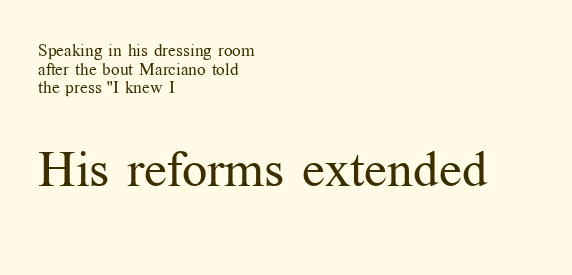
Q: Is the text bold? A: No.
Q: Is the text italic (slanted)? A: No, it is upright.
Q: Is the typeface a serif or a sans-serif typeface? A: Serif.
Q: Is the text underlined? A: No.
Q: How is the paragraph aligned? A: Left-aligned.
Q: Is the spacing between letters normal or unusually wide? A: Normal.
Q: Is the spacing between lines tight, normal or loose? A: Tight.
Q: Which block of text is set in a larger size, the first (top) or the second (bottom)? A: The second (bottom) one.
Q: Width (condensed, normal, or wide)? A: Normal.
Q: Stroke contrast? A: Medium.
Q: x-height? A: Medium.
Q: Monospaced? A: No.
